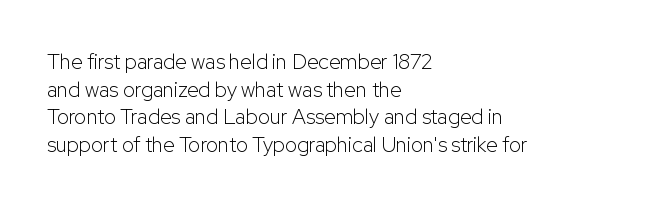
Q: Is the text bold? A: No.
Q: Is the text italic (slanted)? A: No, it is upright.
Q: Is the text underlined? A: No.
Q: How is the paragraph aligned? A: Left-aligned.
Q: Is the spacing between letters normal or unusually wide? A: Normal.
Q: Is the spacing between lines tight, normal or loose? A: Normal.
